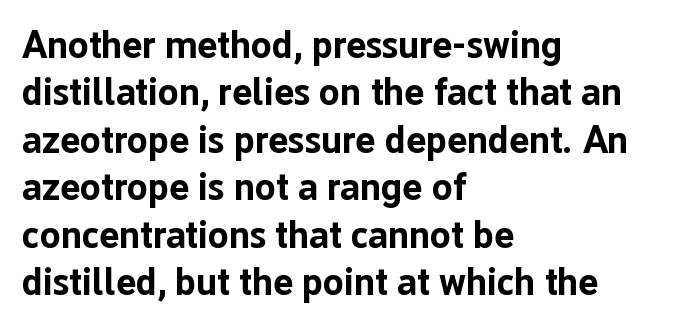
Heavy-handed strokes throughout: this text is bold. Lines of text with bare space underneath. How are the letters spaced? Ordinarily, with no added tracking. If you measured baseline to baseline, you'd find a middling distance. The letters advance in unequal steps, a hallmark of proportional type.
